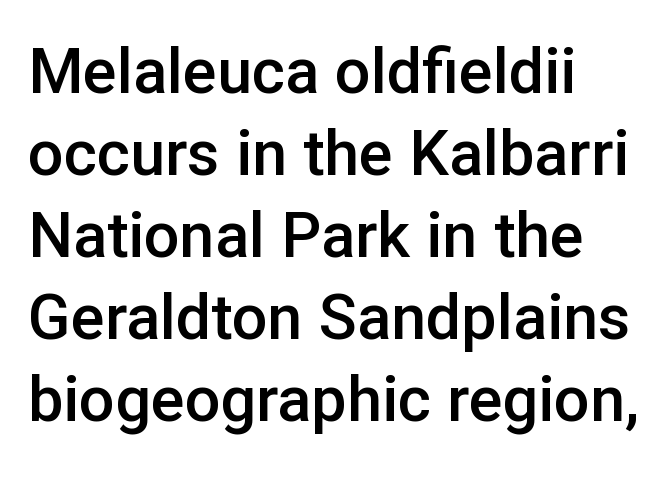
The image shows 63 px semibold sans-serif type, upright; set left-aligned, normal line spacing (1.3x), normal letter spacing, not underlined; low stroke contrast and a medium x-height.
